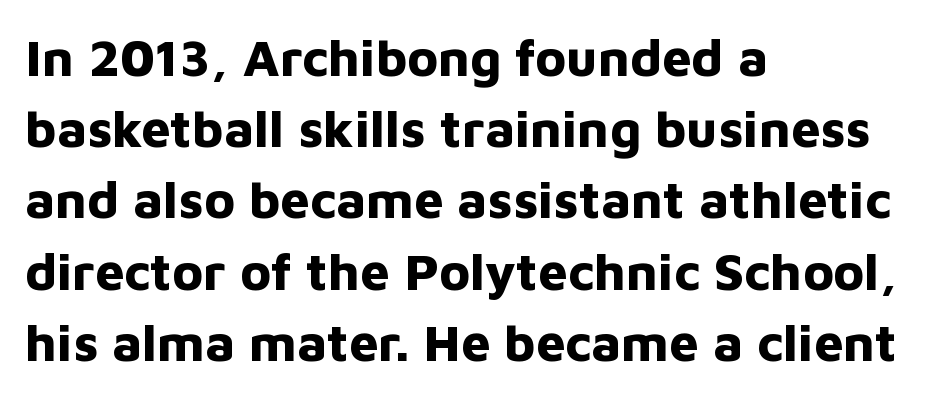
Q: Is the text bold? A: Yes.
Q: Is the text italic (slanted)? A: No, it is upright.
Q: Is the typeface a serif or a sans-serif typeface? A: Sans-serif.
Q: Is the text underlined? A: No.
Q: How is the paragraph aligned? A: Left-aligned.
Q: Is the spacing between letters normal or unusually wide? A: Normal.
Q: Is the spacing between lines tight, normal or loose? A: Normal.
Q: Width (condensed, normal, or wide)? A: Normal.
Q: Stroke contrast? A: Low.
Q: x-height? A: Medium.
Q: Monospaced? A: No.
